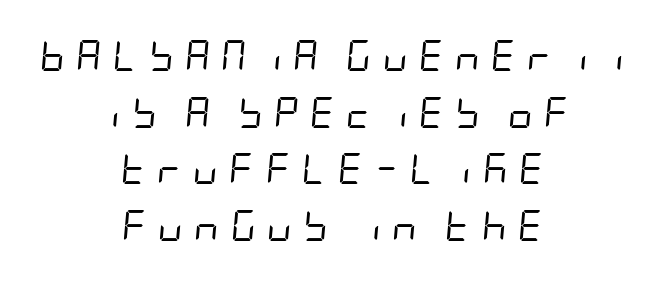
Italic: yes, the glyphs are oblique. The string is rendered with underlining switched off. The rag falls on both sides of this text block equally. The letterforms sit at book weight or below. Here the glyphs are tracked loosely, breaking word shapes into spaced letters.
